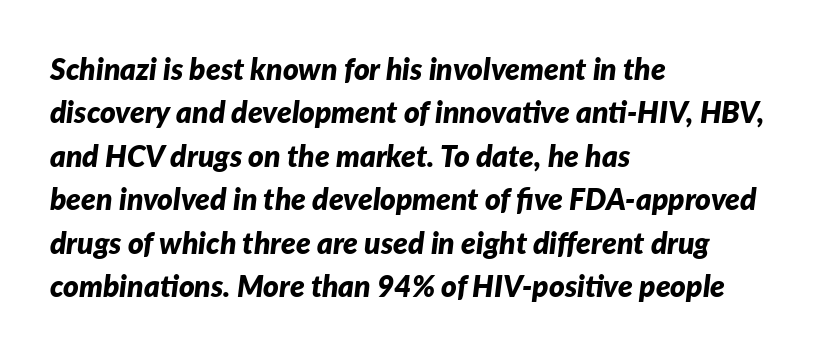
The text carries the slant typical of an italic or oblique font. Honestly, the letter spacing is just normal — you wouldn't notice it. Nobody drew a line under any word here. Whoever set this chose a conventional vertical rhythm. Leftover space on each line is placed entirely after the last word.
